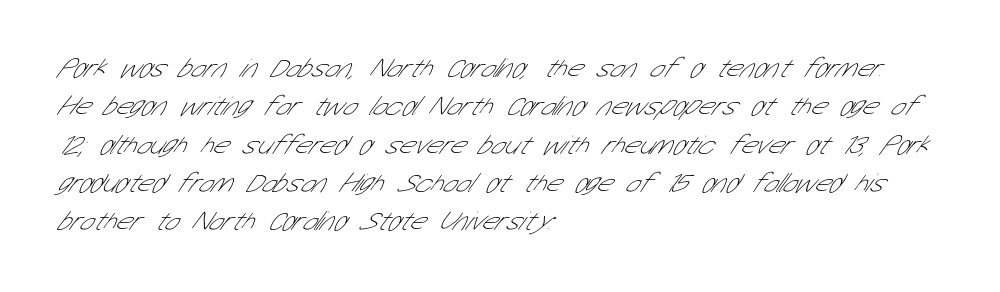
The image shows 27 px text type; set left-aligned, normal line spacing (1.42x), normal letter spacing, not underlined.
